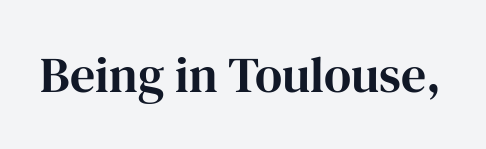
The image shows 50 px serif type, upright; set normal letter spacing, not underlined; high stroke contrast and a medium x-height.
